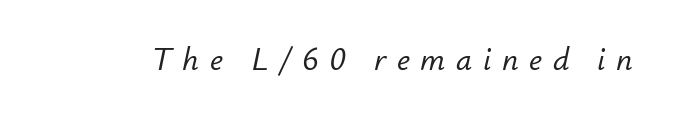
{"italic": "yes", "lean": "right", "slant_degrees": 12, "width": "normal", "stroke_contrast": "low", "x_height": "small", "monospaced": "no", "underline": "no", "letter_spacing": "wide", "letter_spacing_em": 0.33, "glyph_px": 32}
